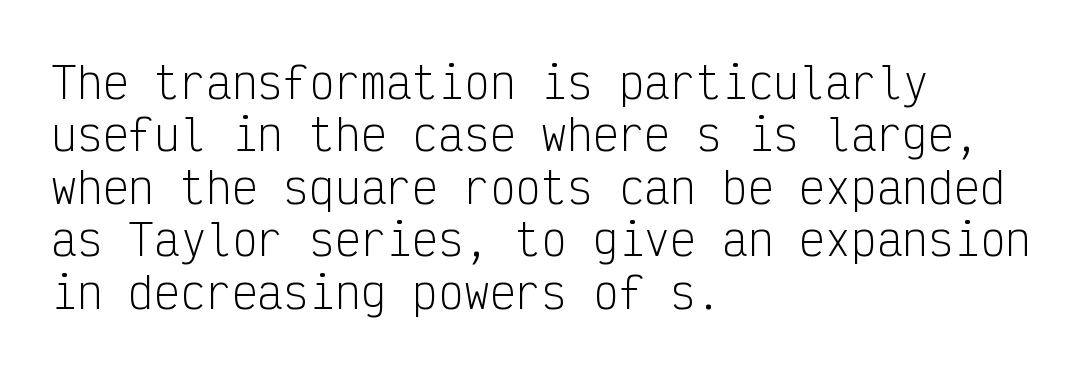
The image shows 43 px light, condensed sans-serif type, upright, monospaced; set left-aligned, line spacing 1.22x, normal letter spacing, not underlined; low stroke contrast and a medium x-height.
